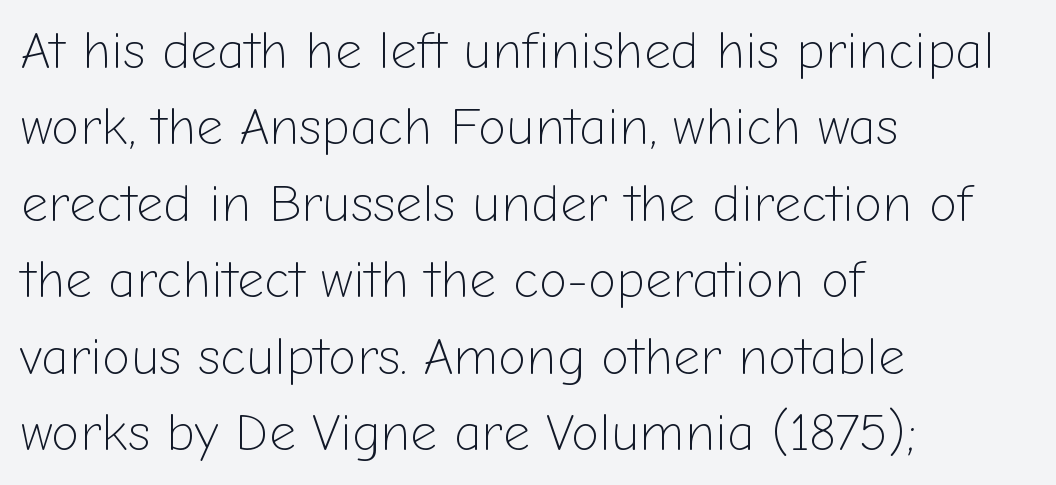
{"serif": "no", "italic": "no", "bold": "no", "weight": "light", "width": "normal", "stroke_contrast": "low", "x_height": "medium", "monospaced": "no", "underline": "no", "align": "left", "line_spacing": "normal", "line_spacing_ratio": 1.47, "letter_spacing": "normal", "letter_spacing_em": 0.0, "glyph_px": 52}
